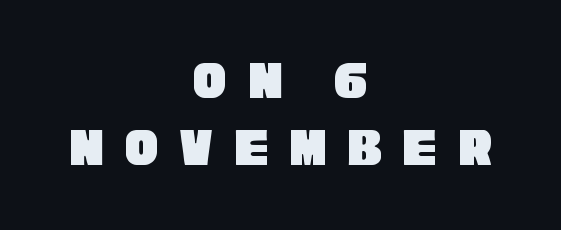
Is this a fixed-width face? No — the glyphs have proportional, varying widths. Nothing sits at the stroke ends, so this counts as sans-serif. Quick note: underline off. There is plenty of visible air inserted between adjacent glyphs. Teacher's note: observe the equal gaps on both sides — that is centered alignment.
